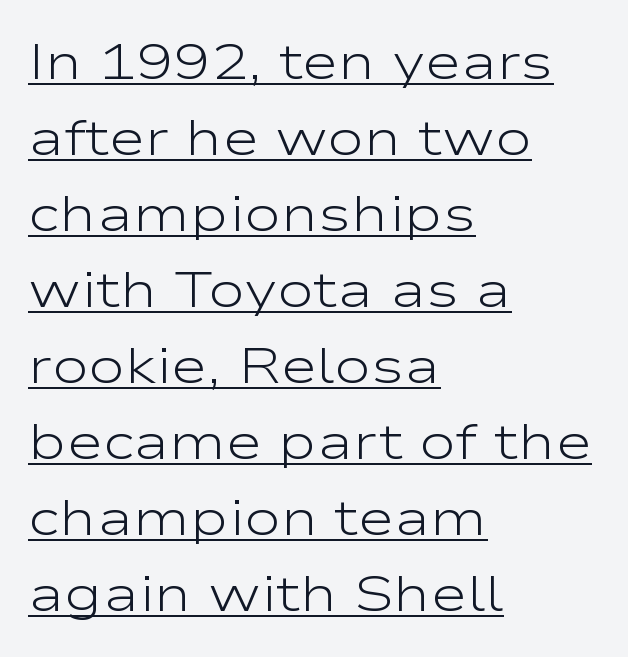
Q: Is the text bold? A: No.
Q: Is the text italic (slanted)? A: No, it is upright.
Q: Is the typeface a serif or a sans-serif typeface? A: Sans-serif.
Q: Is the text underlined? A: Yes.
Q: How is the paragraph aligned? A: Left-aligned.
Q: Is the spacing between letters normal or unusually wide? A: Normal.
Q: Is the spacing between lines tight, normal or loose? A: Normal.
Q: Width (condensed, normal, or wide)? A: Wide.
Q: Stroke contrast? A: Low.
Q: x-height? A: Medium.
Q: Monospaced? A: No.
